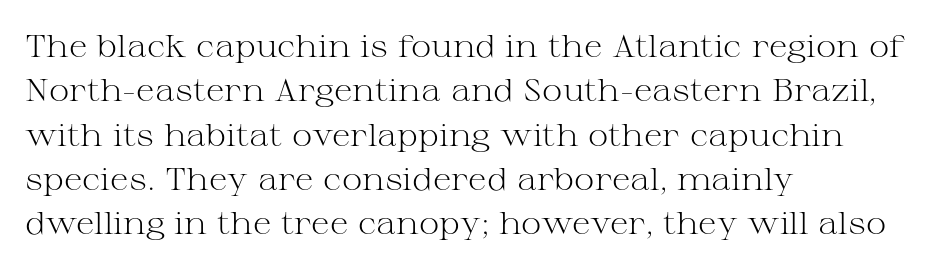
Tracking here is standard; glyphs follow each other at the usual distance. Underlining? Definitely not there. All the whitespace from short lines collects on the right. Is there any slant? The stems are plumb. Heft: none added — not bold. The face used here is proportionally spaced, like ordinary book or web type.
